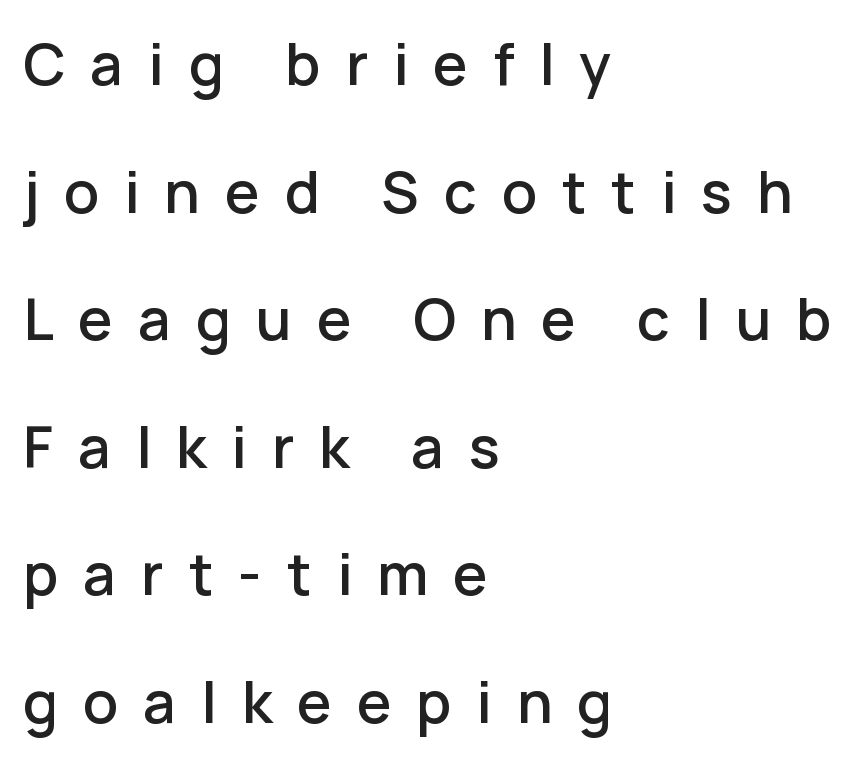
A classic flush-left, rag-right setting is used for this passage. Grotesque or geometric, the face here clearly has no serifs. How would I describe the line gaps? Wide and relaxed. It's the straight-up-and-down kind of type. Beneath every word, the page is bare.
